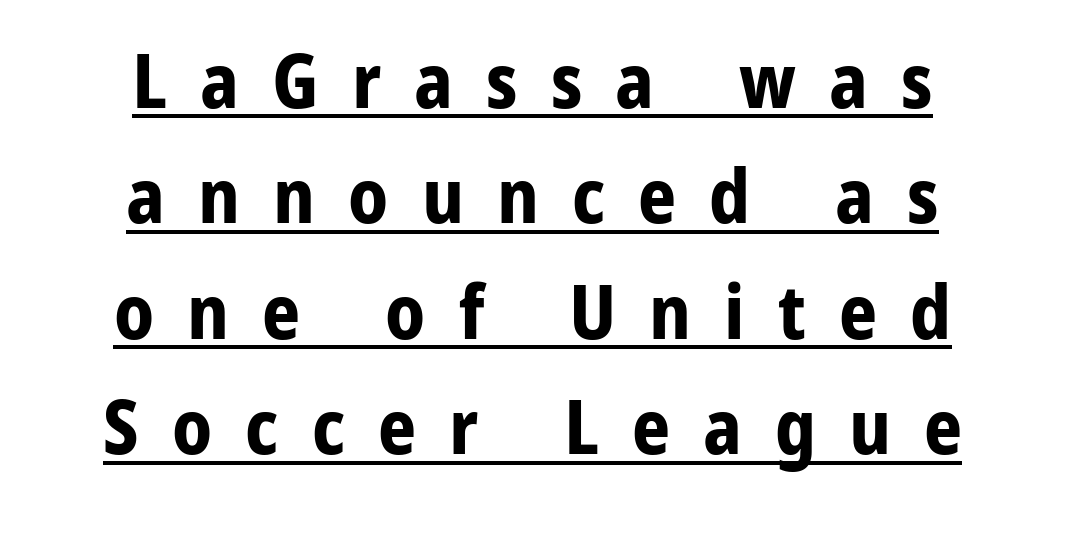
Evenly set lines give the paragraph a standard silhouette. Does the lettering tilt? It doesn't — this is upright. Underline: present. To sum up the face: it is a sans, with no serifs. Visually the block forms a symmetrical silhouette, jagged on both flanks. Character widths vary here, with narrow letters taking less room than wide ones.
